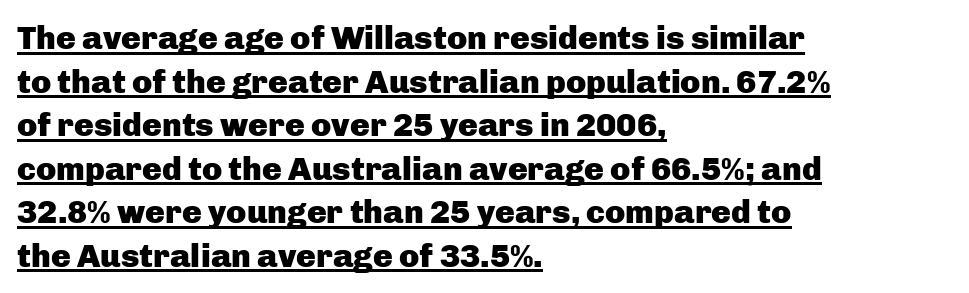
These lines were composed using upright roman letters. Notice how a bar underscores the lettering throughout. The compositor pushed each line to the left boundary. The designer went with a sans here, leaving each stem footless.
